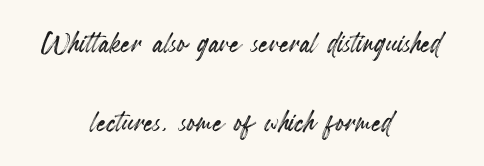
{"width": "condensed", "x_height": "small", "monospaced": "no", "underline": "no", "align": "center", "line_spacing": "loose", "line_spacing_ratio": 2.07, "letter_spacing": "normal", "letter_spacing_em": 0.0, "glyph_px": 38}
